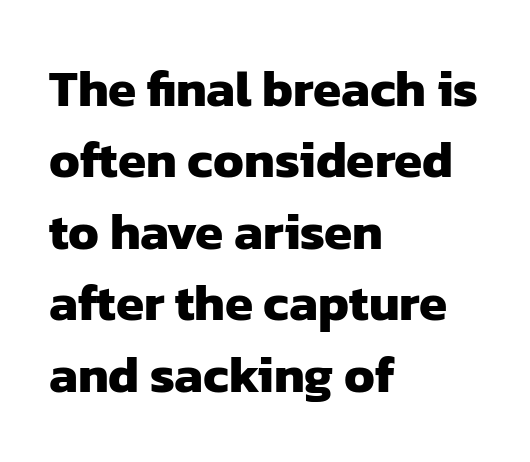
Q: Is the text bold? A: Yes.
Q: Is the typeface a serif or a sans-serif typeface? A: Sans-serif.
Q: Is the text underlined? A: No.
Q: How is the paragraph aligned? A: Left-aligned.
Q: Is the spacing between letters normal or unusually wide? A: Normal.
Q: Is the spacing between lines tight, normal or loose? A: Normal.
Q: Width (condensed, normal, or wide)? A: Normal.
Q: Stroke contrast? A: Low.
Q: x-height? A: Medium.
Q: Monospaced? A: No.
